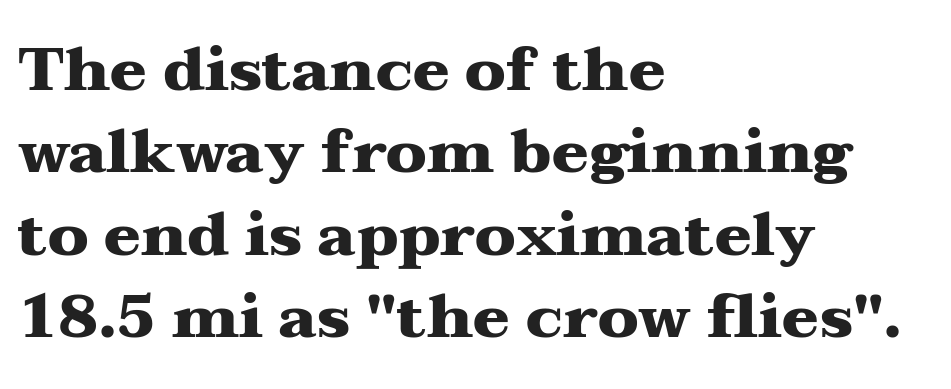
Q: Is the text bold? A: Yes.
Q: Is the text italic (slanted)? A: No, it is upright.
Q: Is the typeface a serif or a sans-serif typeface? A: Serif.
Q: Is the text underlined? A: No.
Q: How is the paragraph aligned? A: Left-aligned.
Q: Is the spacing between letters normal or unusually wide? A: Normal.
Q: Is the spacing between lines tight, normal or loose? A: Normal.
Q: Width (condensed, normal, or wide)? A: Wide.
Q: Stroke contrast? A: Medium.
Q: x-height? A: Medium.
Q: Monospaced? A: No.
